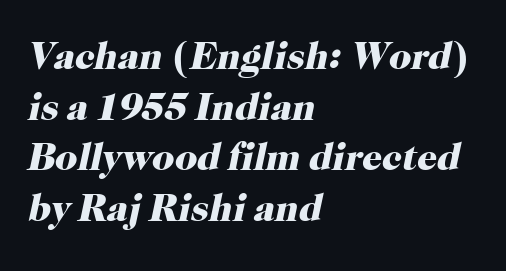
Q: Is the text bold? A: Yes.
Q: Is the text italic (slanted)? A: Yes, it leans right by about 12 degrees.
Q: Is the typeface a serif or a sans-serif typeface? A: Serif.
Q: Is the text underlined? A: No.
Q: How is the paragraph aligned? A: Left-aligned.
Q: Is the spacing between letters normal or unusually wide? A: Normal.
Q: Is the spacing between lines tight, normal or loose? A: Normal.
Q: Width (condensed, normal, or wide)? A: Normal.
Q: Stroke contrast? A: High.
Q: x-height? A: Medium.
Q: Monospaced? A: No.
